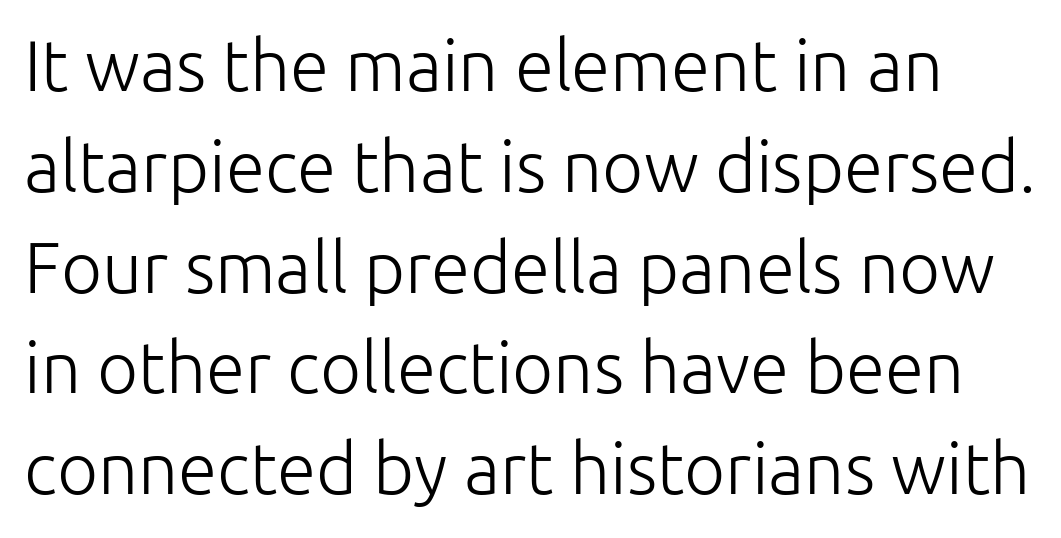
The image shows 71 px light sans-serif type, upright; set normal line spacing (1.42x), normal letter spacing, not underlined; low stroke contrast and a medium x-height.
